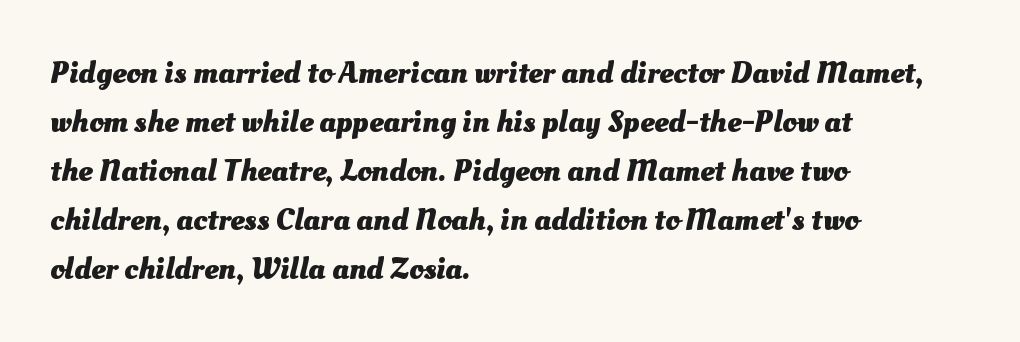
These lines carry a lot of weight — the face is fully bold. Default kerning and tracking; the words read as compact shapes. Rule under the text: the space is simply empty. These lines are rendered in a variable-pitch font. Is the block centered? No — it sits flush against the left margin. Rows of type keep a routine distance in the vertical direction.
